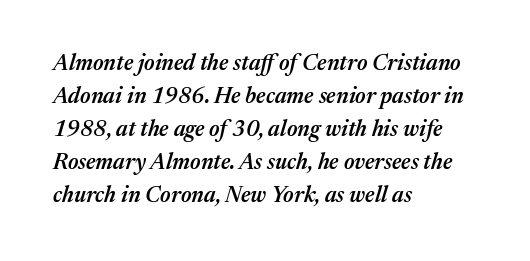
{"italic": "yes", "lean": "right", "slant_degrees": 17, "bold": "semi", "underline": "no", "align": "left", "line_spacing": "normal", "line_spacing_ratio": 1.5, "letter_spacing": "normal", "letter_spacing_em": 0.0, "glyph_px": 22}
